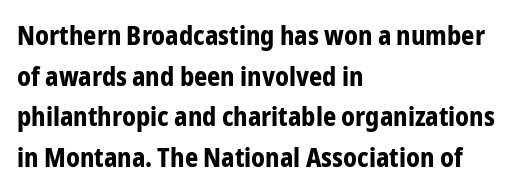
The image shows 26 px bold type, upright; set left-aligned, normal line spacing (1.56x), normal letter spacing, not underlined.
